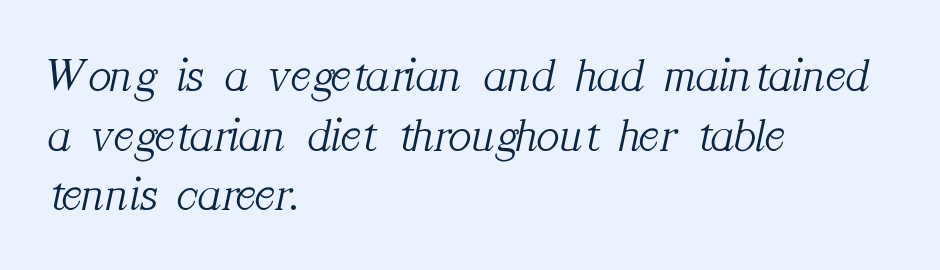
The image shows 48 px light serif type, italic (leaning right); set left-aligned, line spacing 1.24x, normal letter spacing, not underlined; medium stroke contrast and a medium x-height.
